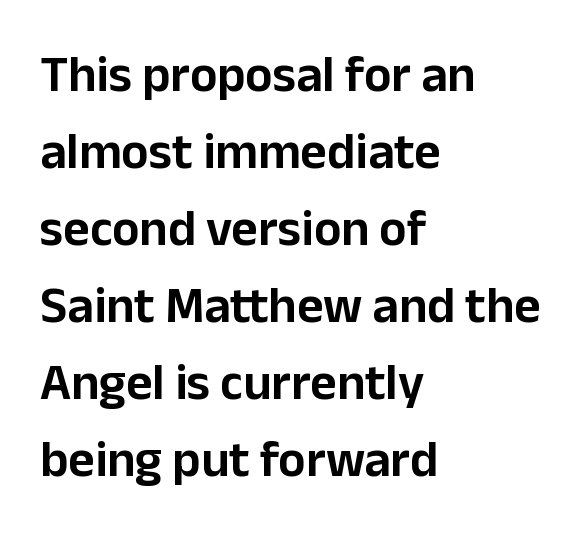
{"serif": "no", "italic": "no", "width": "normal", "stroke_contrast": "low", "x_height": "medium", "monospaced": "no", "underline": "no", "align": "left", "line_spacing": "normal", "line_spacing_ratio": 1.51, "letter_spacing": "normal", "letter_spacing_em": 0.0, "glyph_px": 51}
